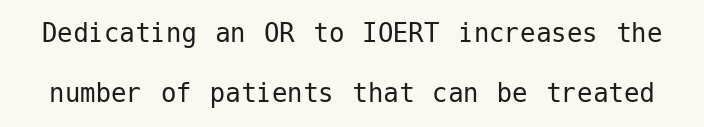
{"serif": "no", "italic": "no", "bold": "no", "weight": "regular", "width": "normal", "stroke_contrast": "low", "x_height": "medium", "underline": "no", "line_spacing": "loose", "line_spacing_ratio": 1.92, "letter_spacing": "normal", "letter_spacing_em": 0.0, "glyph_px": 31}
